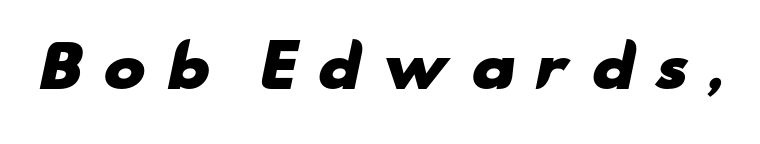
Q: Is the text bold? A: Yes.
Q: Is the typeface a serif or a sans-serif typeface? A: Sans-serif.
Q: Is the text underlined? A: No.
Q: Is the spacing between letters normal or unusually wide? A: Unusually wide.
Q: Width (condensed, normal, or wide)? A: Wide.
Q: Stroke contrast? A: Low.
Q: x-height? A: Small.
Q: Monospaced? A: No.
